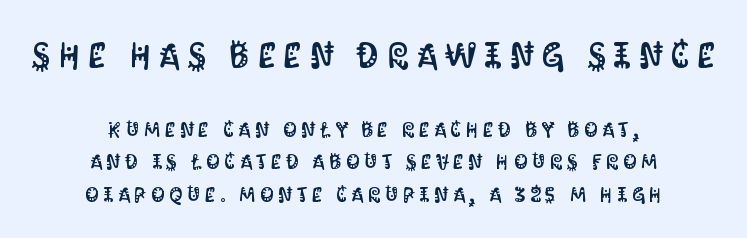
{"serif": "no", "italic": "no", "width": "condensed", "stroke_contrast": "medium", "x_height": "large", "monospaced": "no", "underline": "no", "align": "center", "line_spacing": "normal", "line_spacing_ratio": 1.55, "letter_spacing": "wide", "letter_spacing_em": 0.22, "larger_block": "first", "size_ratio": 1.71, "glyph_px": 36}
